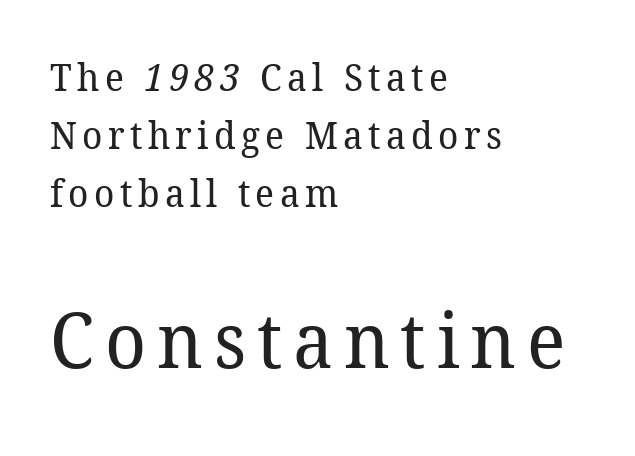
The foot of each line stays bare and open. Think of a printed novel: that variable character pitch is what you see here. The text was rendered using a seriffed face with decorative stroke endings. The setting favours the left margin, as ordinary paragraphs usually do.
